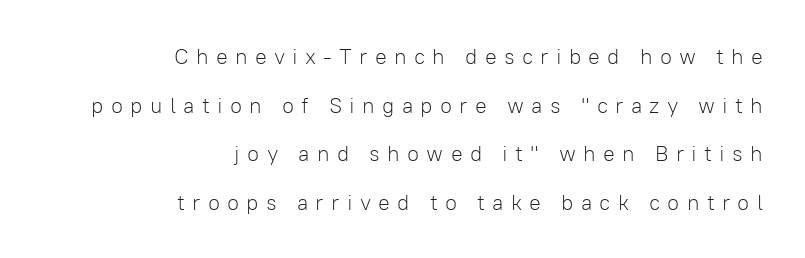
A great deal of white space separates one row of letters from the next. Each word looks stretched out because of the extra space between its letters. The cut favours lightness, reaching ordinary text weight at its darkest. Line ends are locked; line starts wander.
